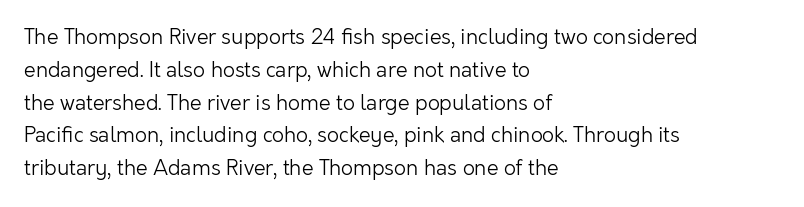
Q: Is the text bold? A: No.
Q: Is the text italic (slanted)? A: No, it is upright.
Q: Is the text underlined? A: No.
Q: How is the paragraph aligned? A: Left-aligned.
Q: Is the spacing between letters normal or unusually wide? A: Normal.
Q: Is the spacing between lines tight, normal or loose? A: Normal.
